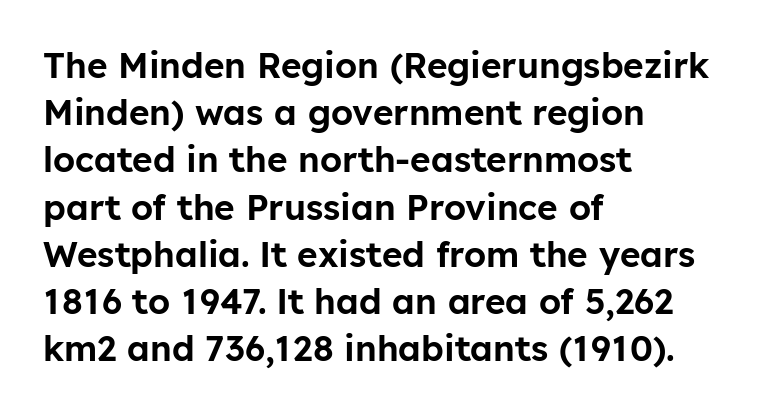
Italic? Not at all — the glyphs are vertical. Line beginnings align vertically; line endings do not. The face used here is a sans, in the tradition of grotesques and geometrics. These lines are rendered in a variable-pitch font.
